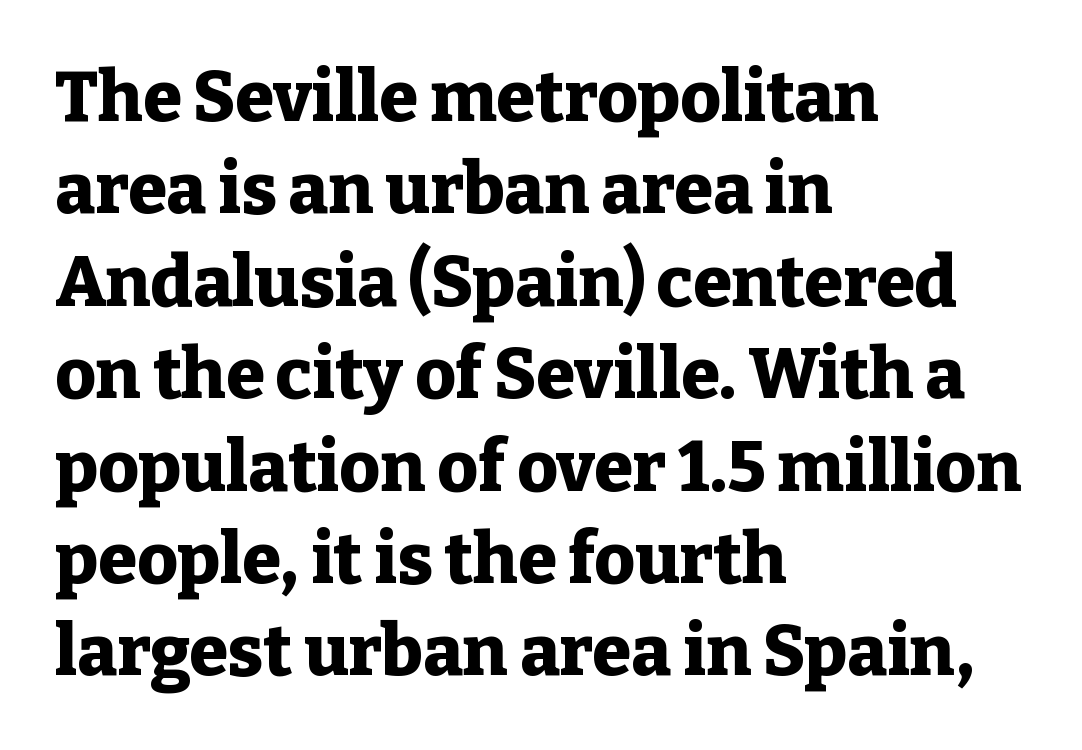
Q: Is the text bold? A: Yes.
Q: Is the text italic (slanted)? A: No, it is upright.
Q: Is the typeface a serif or a sans-serif typeface? A: Serif.
Q: Is the text underlined? A: No.
Q: How is the paragraph aligned? A: Left-aligned.
Q: Is the spacing between letters normal or unusually wide? A: Normal.
Q: Is the spacing between lines tight, normal or loose? A: Normal.
Q: Width (condensed, normal, or wide)? A: Normal.
Q: Stroke contrast? A: Low.
Q: x-height? A: Medium.
Q: Monospaced? A: No.
